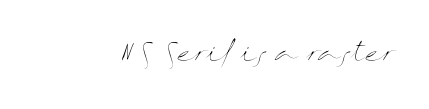
Q: Is the text bold? A: No.
Q: Is the text italic (slanted)? A: Yes.
Q: Is the text underlined? A: No.
Q: Is the spacing between letters normal or unusually wide? A: Normal.
